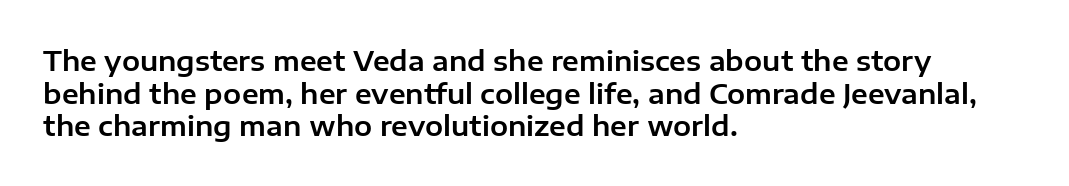
{"italic": "no", "underline": "no", "align": "left", "line_spacing_ratio": 1.21, "letter_spacing": "normal", "letter_spacing_em": 0.0, "glyph_px": 27}
